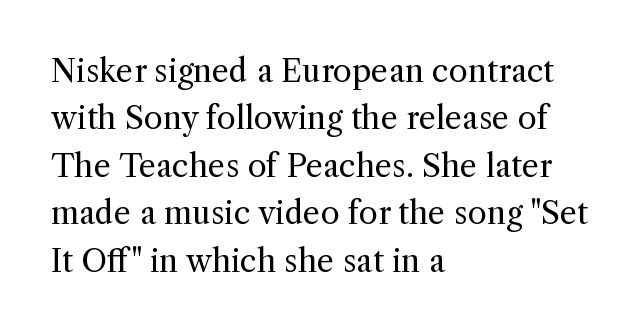
Q: Is the text bold? A: No.
Q: Is the text italic (slanted)? A: No, it is upright.
Q: Is the typeface a serif or a sans-serif typeface? A: Serif.
Q: Is the text underlined? A: No.
Q: How is the paragraph aligned? A: Left-aligned.
Q: Is the spacing between letters normal or unusually wide? A: Normal.
Q: Is the spacing between lines tight, normal or loose? A: Normal.
Q: Width (condensed, normal, or wide)? A: Normal.
Q: x-height? A: Medium.
Q: Monospaced? A: No.
